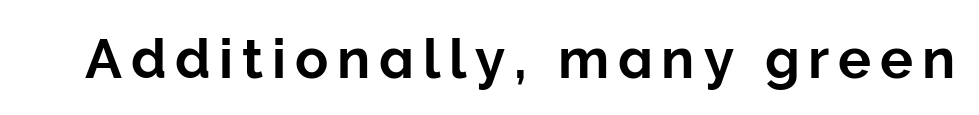
{"serif": "no", "italic": "no", "width": "normal", "stroke_contrast": "low", "x_height": "medium", "monospaced": "no", "underline": "no", "glyph_px": 55}
